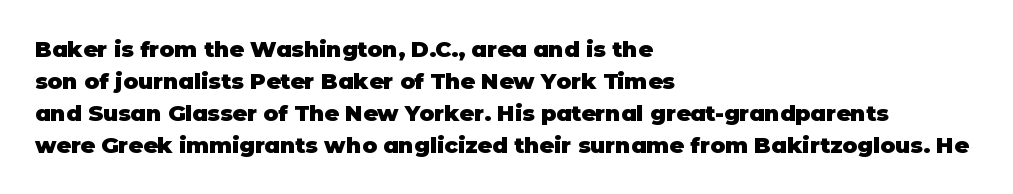
{"italic": "no", "bold": "yes", "underline": "no", "align": "left", "line_spacing": "normal", "line_spacing_ratio": 1.45, "letter_spacing": "normal", "letter_spacing_em": 0.0, "glyph_px": 22}
